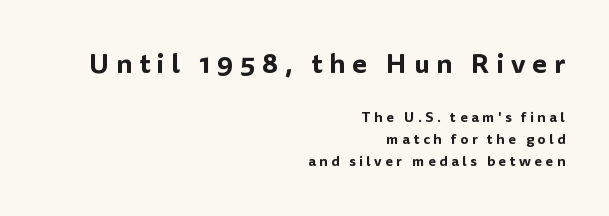
The image shows 27 px text type, upright; set right-aligned, normal line spacing (1.55x), unusually wide letter spacing (+0.25 em), not underlined; the first (top) block is 1.93x larger.
